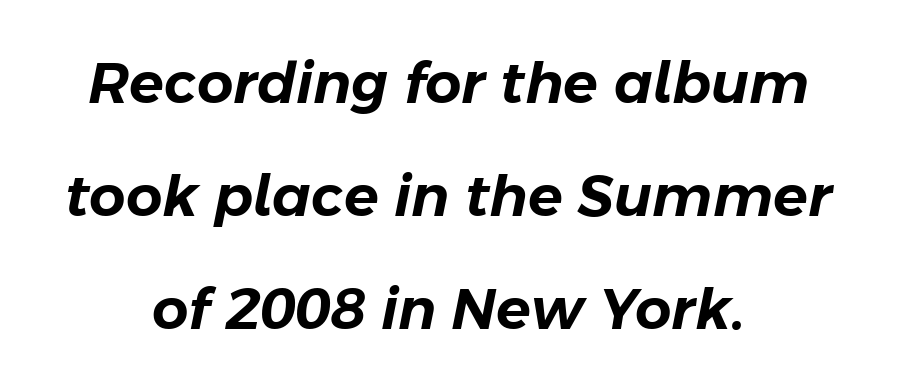
The image shows 57 px text type, italic (leaning right); set centered, loose line spacing (1.98x), normal letter spacing, not underlined; low stroke contrast and a medium x-height.
